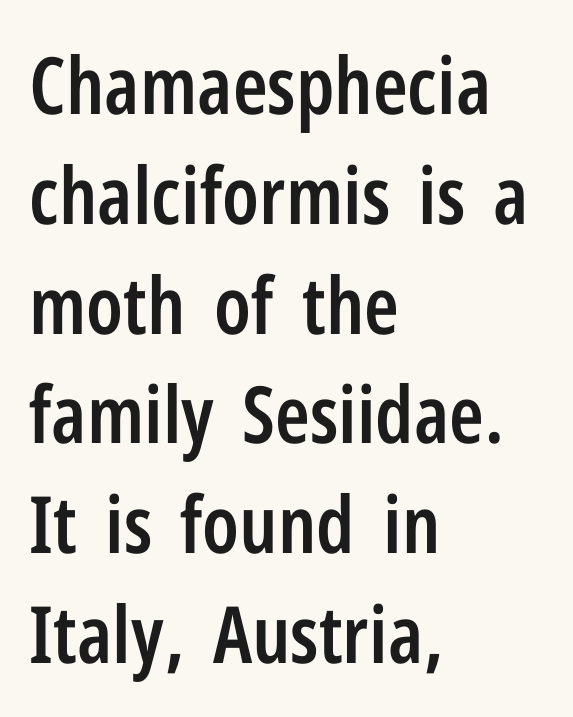
Q: Is the text bold? A: Semi-bold.
Q: Is the text italic (slanted)? A: No, it is upright.
Q: Is the typeface a serif or a sans-serif typeface? A: Sans-serif.
Q: Is the text underlined? A: No.
Q: How is the paragraph aligned? A: Left-aligned.
Q: Is the spacing between letters normal or unusually wide? A: Normal.
Q: Is the spacing between lines tight, normal or loose? A: Normal.
Q: Width (condensed, normal, or wide)? A: Condensed.
Q: Stroke contrast? A: Low.
Q: x-height? A: Medium.
Q: Monospaced? A: No.
